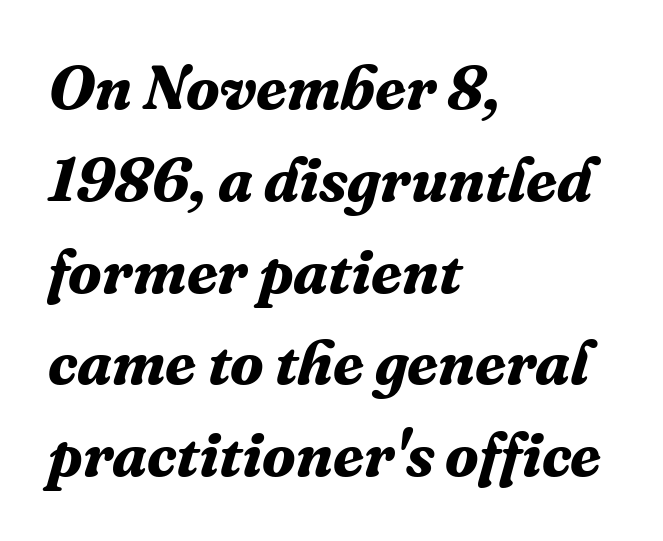
{"serif": "yes", "italic": "yes", "lean": "right", "slant_degrees": 16, "bold": "yes", "weight": "bold", "width": "normal", "stroke_contrast": "medium", "x_height": "medium", "monospaced": "no", "underline": "no", "align": "left", "line_spacing": "normal", "line_spacing_ratio": 1.48, "letter_spacing": "normal", "letter_spacing_em": 0.0, "glyph_px": 62}
